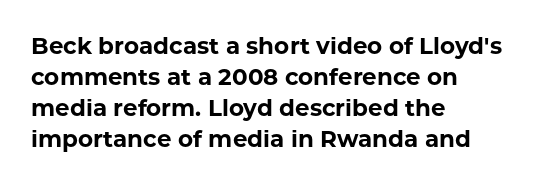
{"italic": "no", "bold": "yes", "underline": "no", "align": "left", "line_spacing": "normal", "line_spacing_ratio": 1.35, "letter_spacing": "normal", "letter_spacing_em": 0.0, "glyph_px": 23}
